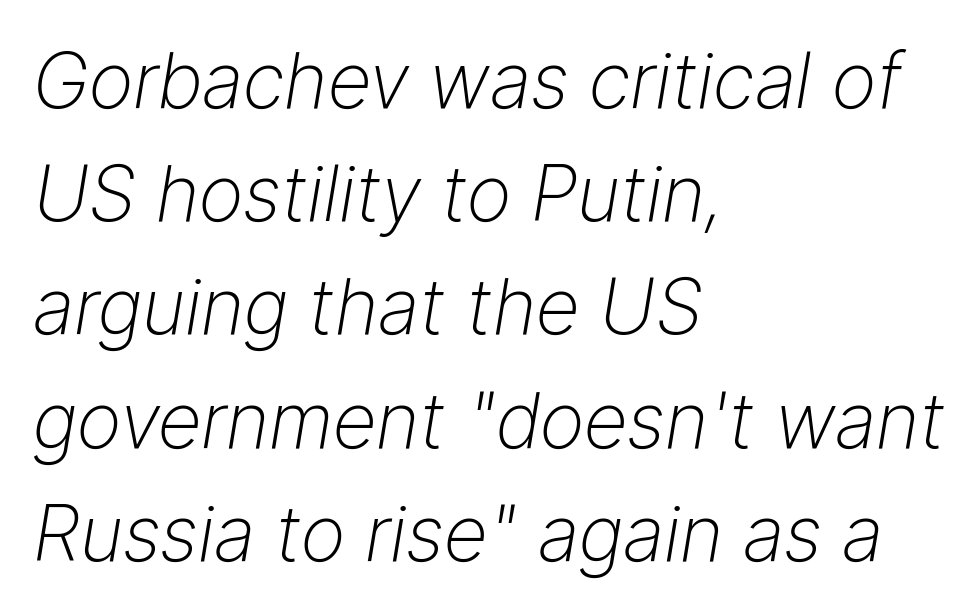
{"italic": "yes", "lean": "right", "slant_degrees": 9, "bold": "no", "weight": "light", "width": "normal", "stroke_contrast": "low", "x_height": "medium", "monospaced": "no", "underline": "no", "align": "left", "line_spacing": "normal", "line_spacing_ratio": 1.47, "letter_spacing": "normal", "letter_spacing_em": 0.0, "glyph_px": 77}
